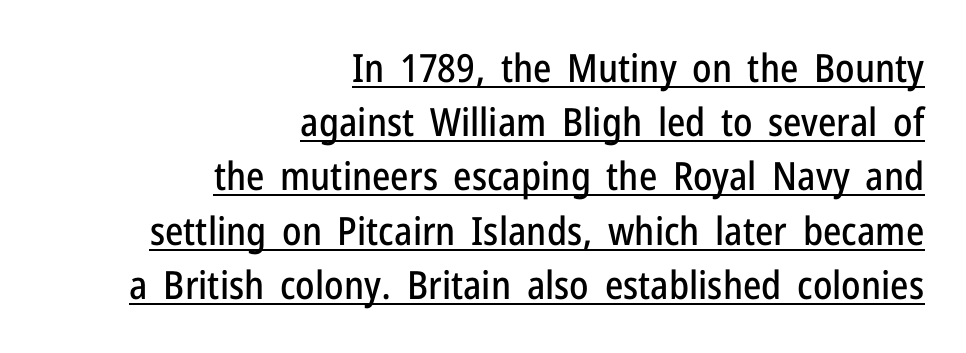
The image shows 39 px condensed sans-serif type, upright; set right-aligned, normal line spacing (1.39x), normal letter spacing, underlined; low stroke contrast and a medium x-height.
